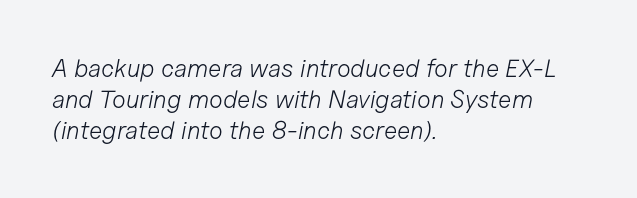
The image shows 25 px text type, italic (leaning right); set left-aligned, normal line spacing (1.25x), normal letter spacing, not underlined.
